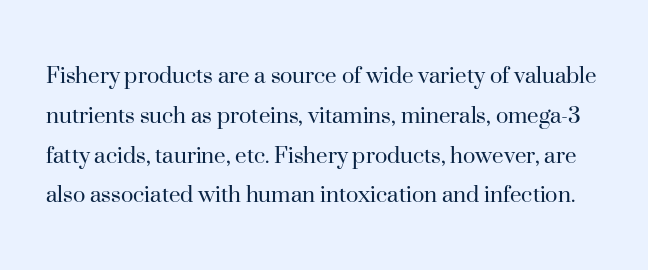
Letters have the restrained weight of plain body copy at most. Is there much room between lines? A standard amount, neither cramped nor airy. The foot of each line stays bare and open. A typesetter would call this zero additional tracking. The letters stand straight up with perfectly vertical stems.
